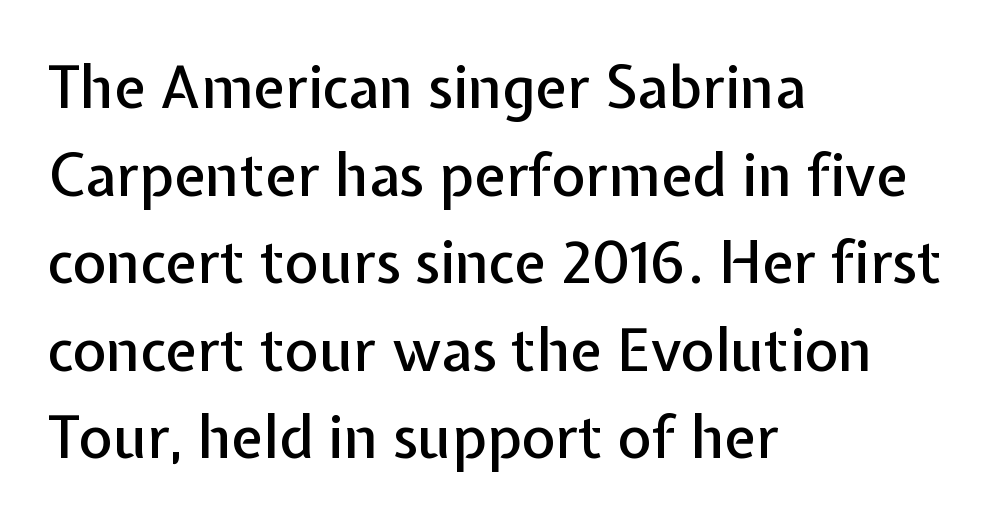
The image shows 58 px sans-serif type, upright; set left-aligned, normal line spacing (1.51x), normal letter spacing, not underlined; low stroke contrast and a medium x-height.
